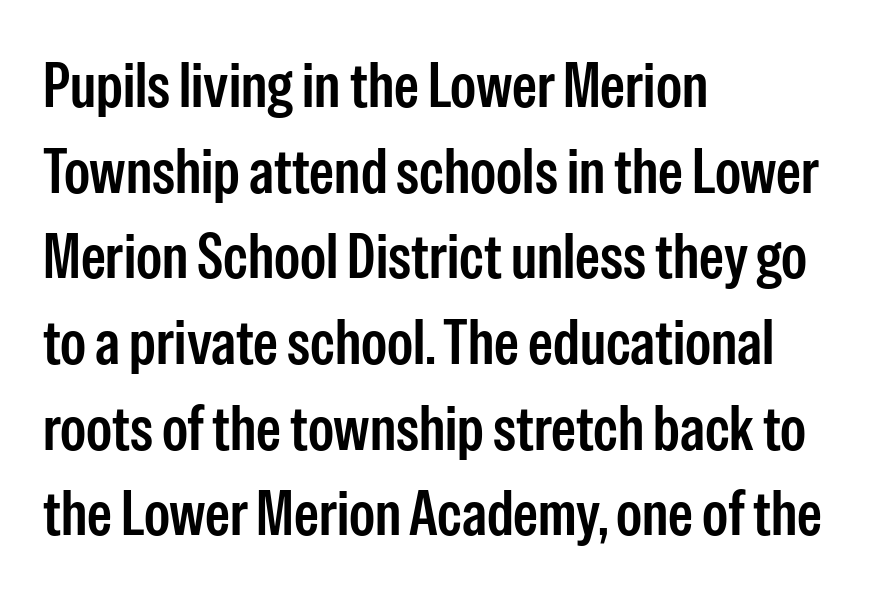
Honestly, there is no underline to notice here at all. Serif or sans? Sans — the stroke terminals are bare. The axis of the letterforms is exactly vertical. The strokes are fattened partway — semibold, not bold. Summary of vertical rhythm: regular, with standard interline spacing. These lines stack with their left ends in a neat column.
